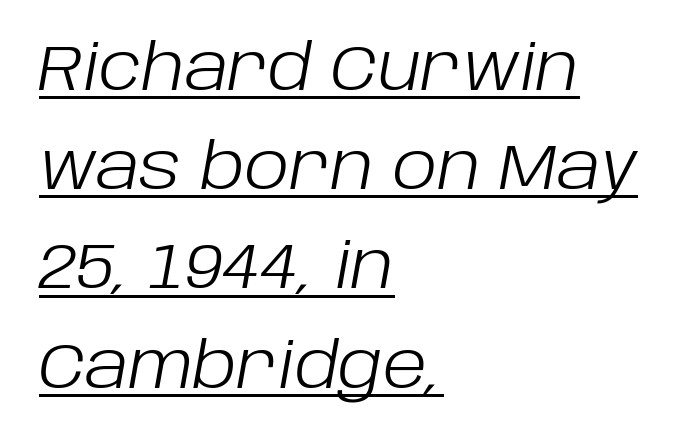
The image shows 64 px light type, italic (leaning right); set left-aligned, normal line spacing (1.55x), normal letter spacing, underlined; low stroke contrast and a large x-height.
